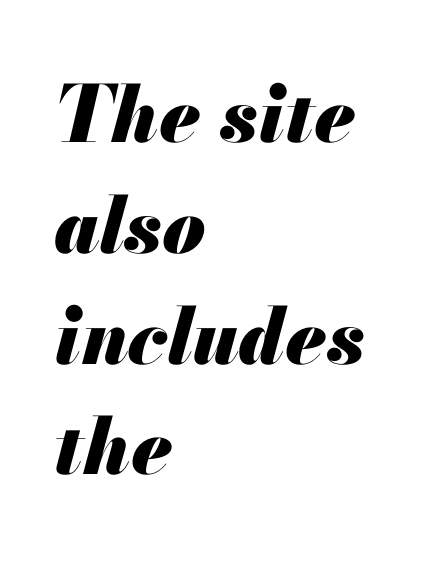
The image shows 78 px heavy type, italic (leaning right); set left-aligned, normal line spacing (1.42x), normal letter spacing, not underlined; medium stroke contrast and a small x-height.
